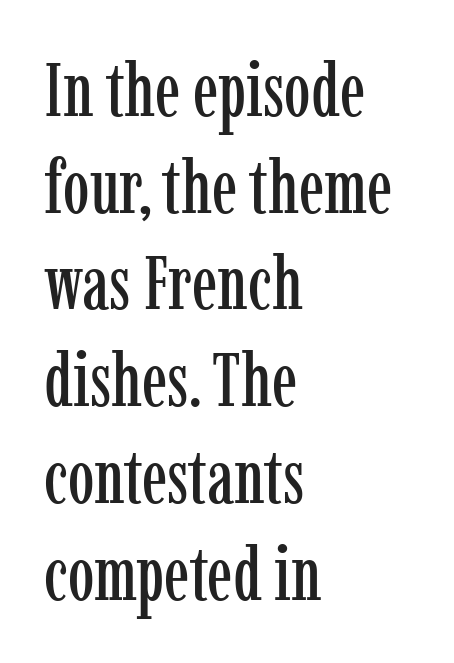
{"serif": "yes", "italic": "no", "width": "condensed", "stroke_contrast": "low", "x_height": "medium", "monospaced": "no", "underline": "no", "align": "left", "line_spacing": "normal", "line_spacing_ratio": 1.29, "letter_spacing": "normal", "letter_spacing_em": 0.0, "glyph_px": 75}
